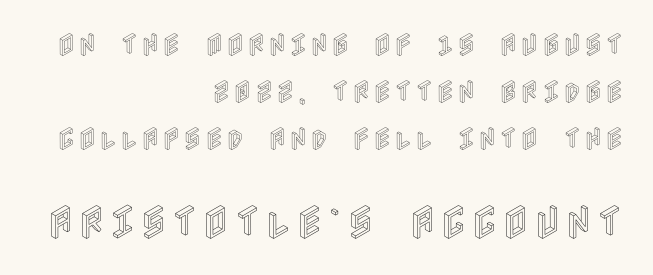
Q: Is the text italic (slanted)? A: No, it is upright.
Q: Is the text underlined? A: No.
Q: How is the paragraph aligned? A: Right-aligned.
Q: Which block of text is set in a larger size, the first (top) or the second (bottom)? A: The second (bottom) one.
Q: Width (condensed, normal, or wide)? A: Condensed.
Q: x-height? A: Large.
